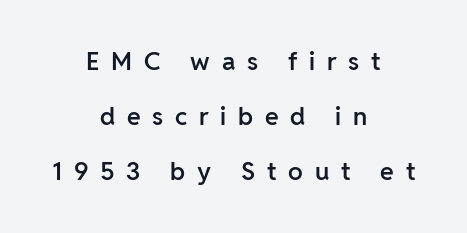
Words float on clear page, feet unadorned. Does extra space separate the letters? Yes, quite a lot of it. Firm but not heavy-handed strokes: this text is semibold. The letters stand upright; this is a roman face.
